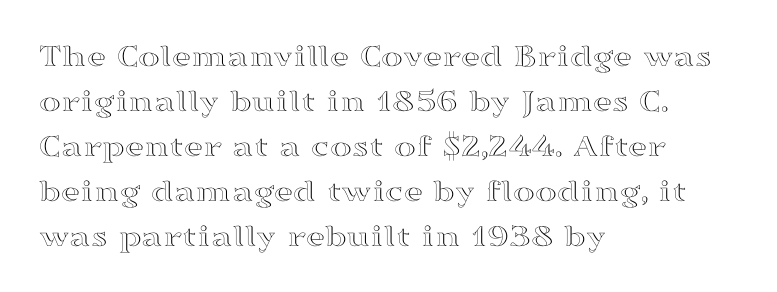
Note the varied advance widths — an 'i' is clearly narrower than an 'm'. Unmarked baselines from the first word to the last. The designer left line spacing at the default. Between one letter and the next there's only the usual sliver of space. Tall strokes in this sample are plumb rather than angled. The rendering anchors every line to the left-hand side.
